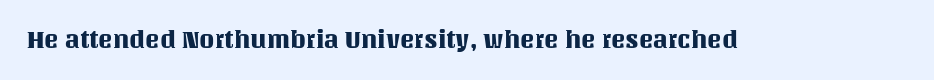
Q: Is the text italic (slanted)? A: No, it is upright.
Q: Is the text underlined? A: No.
Q: Is the spacing between letters normal or unusually wide? A: Normal.
